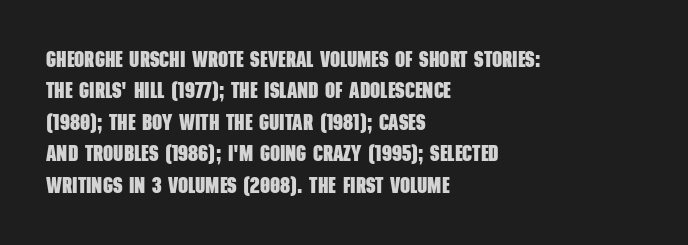
Q: Is the text bold? A: Yes.
Q: Is the text underlined? A: No.
Q: How is the paragraph aligned? A: Left-aligned.
Q: Is the spacing between letters normal or unusually wide? A: Normal.
Q: Is the spacing between lines tight, normal or loose? A: Normal.
